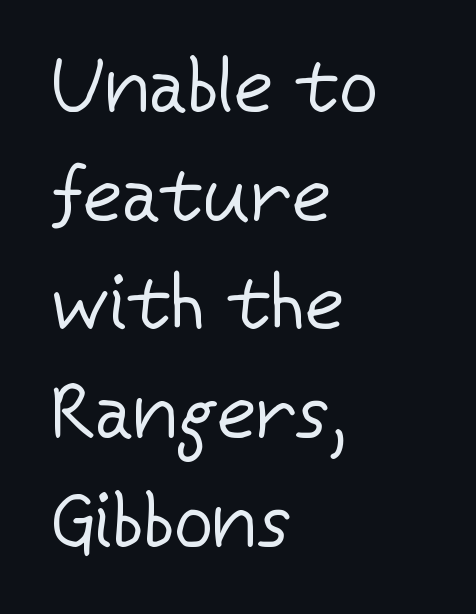
The letters advance in unequal steps, a hallmark of proportional type. Leading matches the norm, producing a regular column. The string is rendered with underlining switched off. Check where the strokes stop: nothing finishes them off — pure sans. Which margin do the lines hug? The left one — the right edge is uneven. Unlike italic type, these characters show no tilt at all.
